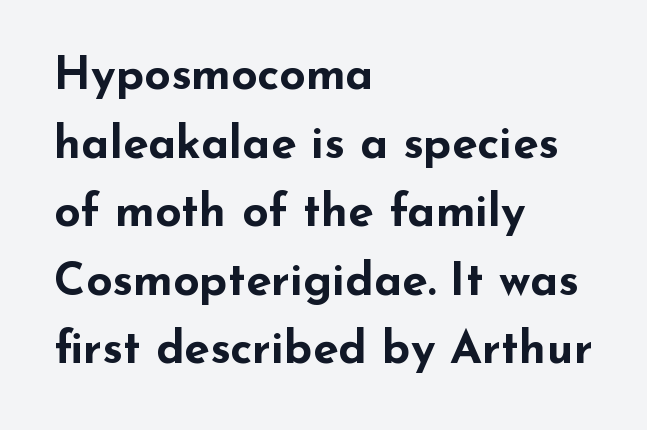
{"serif": "no", "italic": "no", "bold": "yes", "weight": "bold", "width": "wide", "stroke_contrast": "low", "x_height": "small", "monospaced": "no", "underline": "no", "align": "left", "line_spacing": "normal", "line_spacing_ratio": 1.49, "letter_spacing": "normal", "letter_spacing_em": 0.0, "glyph_px": 46}
